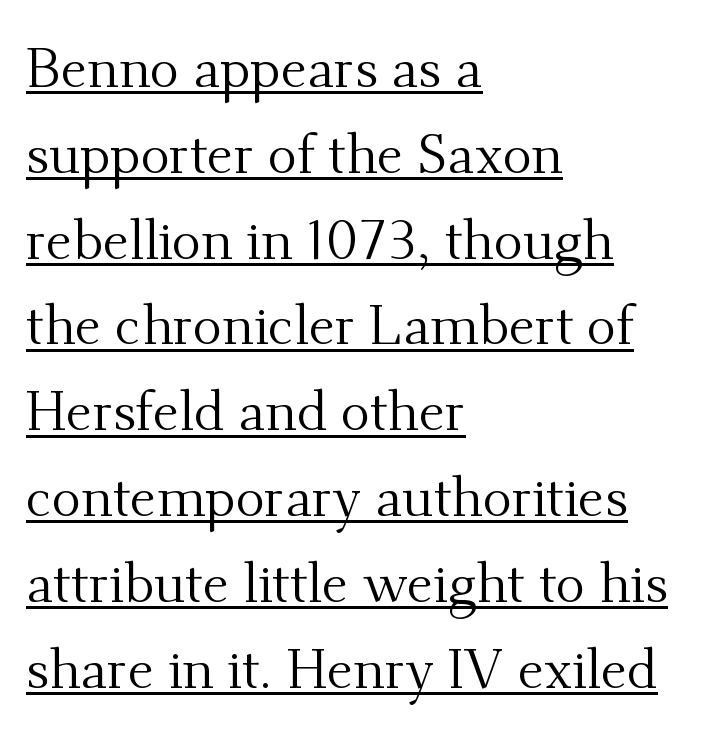
The lines in this sample share a left origin and differ only in where they stop. The font sits on the lighter half of the weight spectrum, regular included. Little horizontal feet cap the strokes, marking this as serif type. Underlined type. Rendered with straight, roman letterforms.
